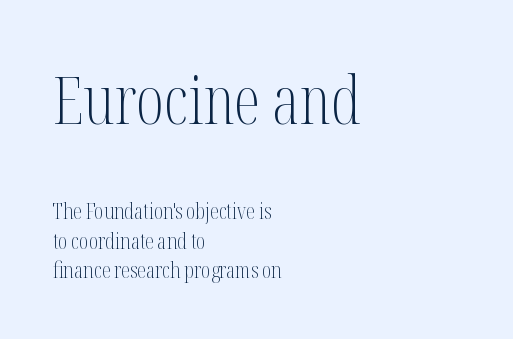
Q: Is the text bold? A: No.
Q: Is the text italic (slanted)? A: No, it is upright.
Q: Is the typeface a serif or a sans-serif typeface? A: Serif.
Q: Is the text underlined? A: No.
Q: How is the paragraph aligned? A: Left-aligned.
Q: Is the spacing between letters normal or unusually wide? A: Normal.
Q: Is the spacing between lines tight, normal or loose? A: Normal.
Q: Which block of text is set in a larger size, the first (top) or the second (bottom)? A: The first (top) one.
Q: Width (condensed, normal, or wide)? A: Condensed.
Q: Stroke contrast? A: Medium.
Q: x-height? A: Medium.
Q: Monospaced? A: No.
